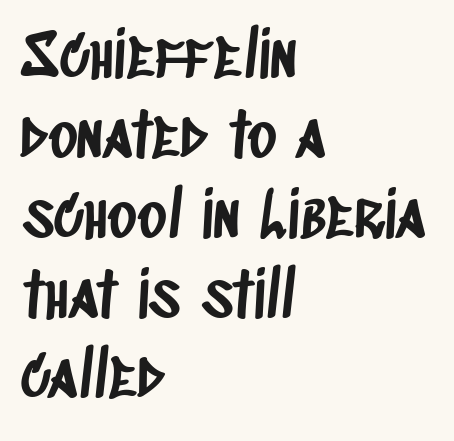
The image shows 62 px condensed sans-serif type; set left-aligned, normal line spacing (1.29x), normal letter spacing, not underlined; low stroke contrast and a large x-height.
